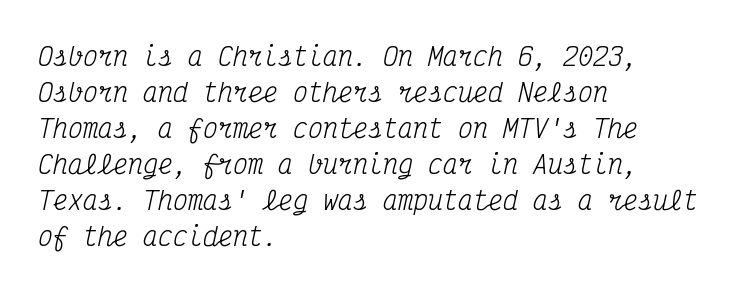
{"italic": "yes", "lean": "right", "slant_degrees": 12, "bold": "no", "underline": "no", "align": "left", "line_spacing": "normal", "line_spacing_ratio": 1.44, "letter_spacing": "normal", "letter_spacing_em": 0.0, "glyph_px": 25}
